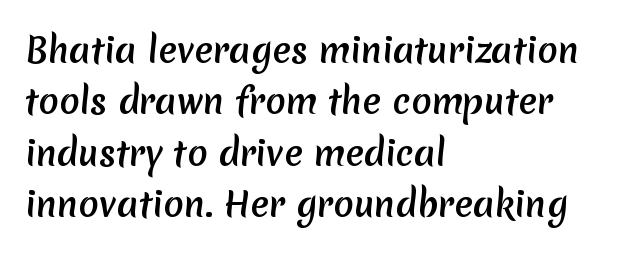
{"serif": "no", "width": "normal", "stroke_contrast": "medium", "x_height": "medium", "monospaced": "no", "underline": "no", "align": "left", "line_spacing": "normal", "line_spacing_ratio": 1.51, "letter_spacing": "normal", "letter_spacing_em": 0.0, "glyph_px": 34}
